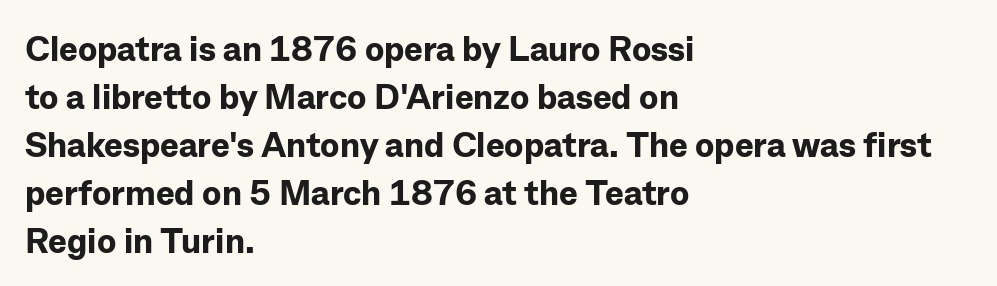
Is the block centered? No — it sits flush against the left margin. Is the type bold? Yes — the strokes are clearly thick and heavy. You can tell from the bare stems that sans-serif type was used. This sample has the flowing, uneven cadence of proportional lettering. The designer left line spacing at the default. Descenders hang freely into open space.
